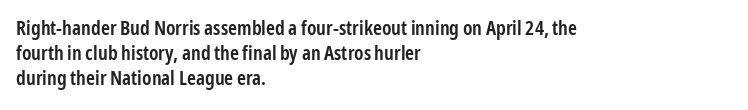
{"italic": "no", "bold": "semi", "underline": "no", "align": "left", "line_spacing_ratio": 1.24, "letter_spacing": "normal", "letter_spacing_em": 0.0, "glyph_px": 20}
